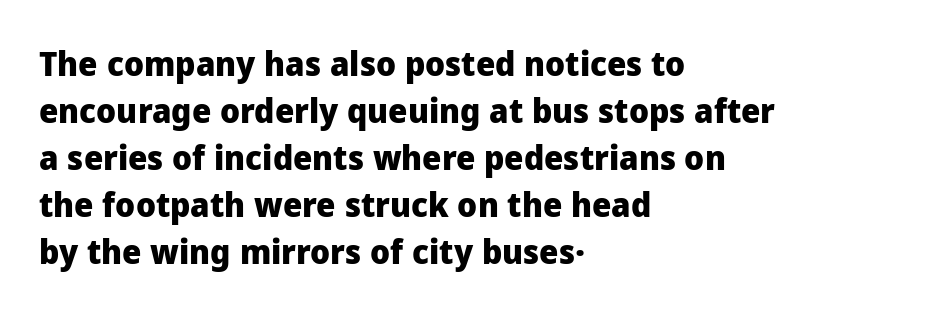
Heavy, bold letterforms. Nothing unusual about the tracking: characters are spaced as the font intends. The passage shown is typeset with a sans-serif family. This block has exactly the height ordinary leading produces. Horizontally, the lines are justified to the leading edge only. Unmarked baselines from the first word to the last.
